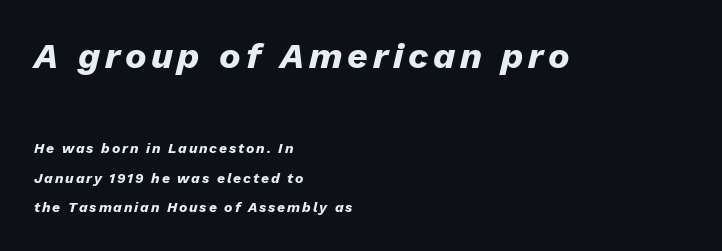
Spacing verdict: proportional, widths tailored to each character. Each row of text sits above clean, open space. What weight is shown? A full bold with thick strokes. Rows of type keep a wide berth in the vertical direction. Notice how the stems are inclined rather than vertical — that's the hallmark of italics. Size hierarchy here favors the leading block over the trailing one.
